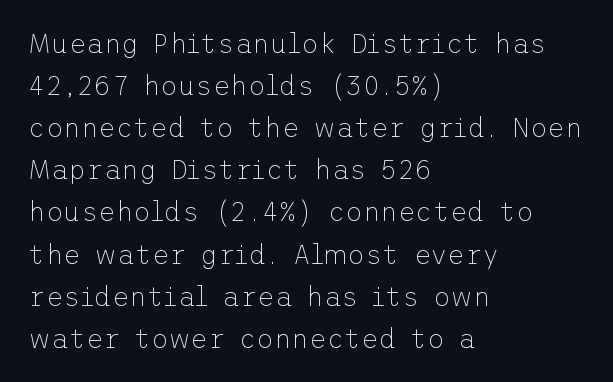
{"italic": "no", "bold": "no", "underline": "no", "align": "left", "line_spacing": "normal", "line_spacing_ratio": 1.56, "letter_spacing": "normal", "letter_spacing_em": 0.0, "glyph_px": 27}
